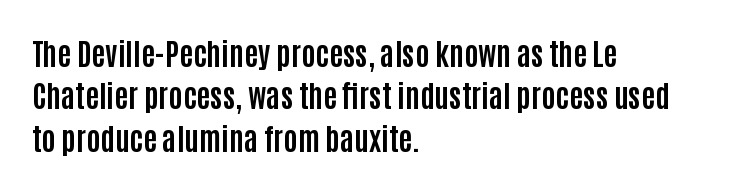
Q: Is the text bold? A: Yes.
Q: Is the text italic (slanted)? A: No, it is upright.
Q: Is the typeface a serif or a sans-serif typeface? A: Sans-serif.
Q: Is the text underlined? A: No.
Q: How is the paragraph aligned? A: Left-aligned.
Q: Is the spacing between letters normal or unusually wide? A: Normal.
Q: Is the spacing between lines tight, normal or loose? A: Normal.
Q: Width (condensed, normal, or wide)? A: Condensed.
Q: Stroke contrast? A: Low.
Q: x-height? A: Large.
Q: Monospaced? A: No.
